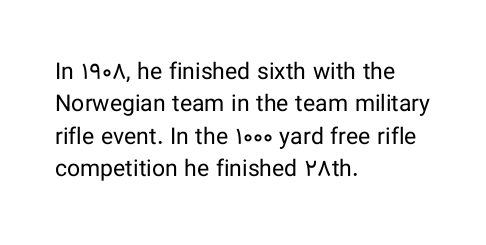
Q: Is the text bold? A: No.
Q: Is the text italic (slanted)? A: No, it is upright.
Q: Is the text underlined? A: No.
Q: How is the paragraph aligned? A: Left-aligned.
Q: Is the spacing between letters normal or unusually wide? A: Normal.
Q: Is the spacing between lines tight, normal or loose? A: Normal.
